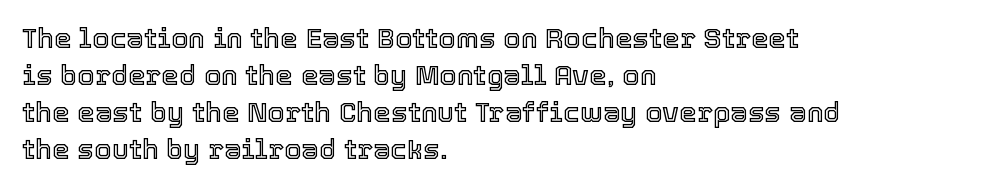
Q: Is the text italic (slanted)? A: No, it is upright.
Q: Is the text underlined? A: No.
Q: How is the paragraph aligned? A: Left-aligned.
Q: Is the spacing between letters normal or unusually wide? A: Normal.
Q: Is the spacing between lines tight, normal or loose? A: Normal.
Q: Width (condensed, normal, or wide)? A: Normal.
Q: x-height? A: Medium.
Q: Monospaced? A: No.
